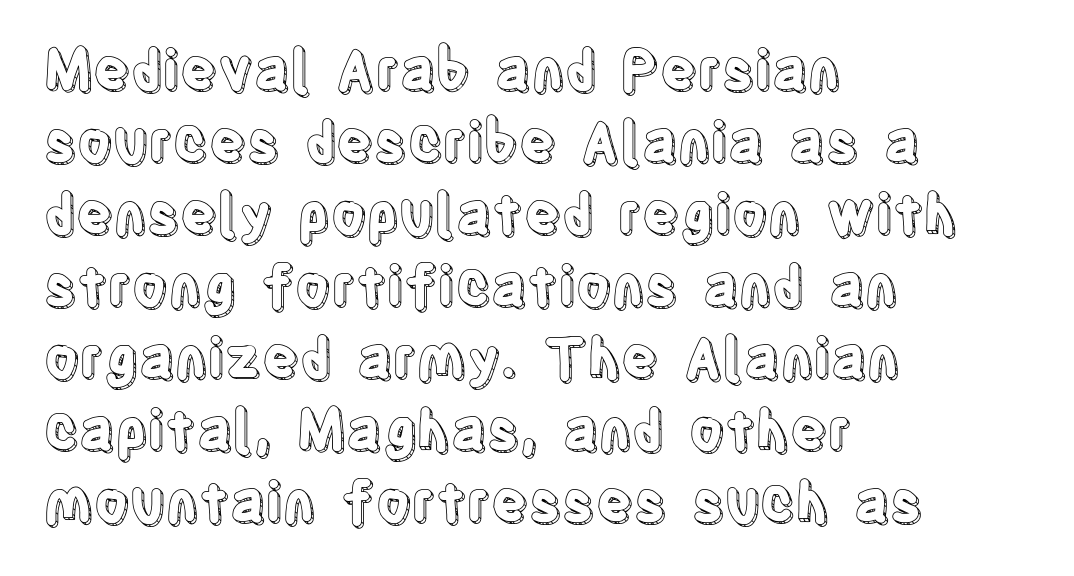
The image shows 55 px condensed type, upright; set left-aligned, normal line spacing (1.31x), normal letter spacing, not underlined; a large x-height.
